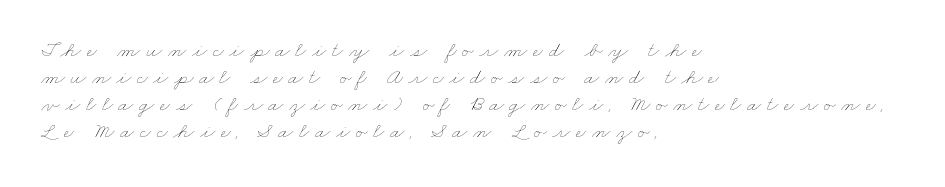
The image shows 22 px text type; set left-aligned, line spacing 1.23x, unusually wide letter spacing (+0.25 em), not underlined.
